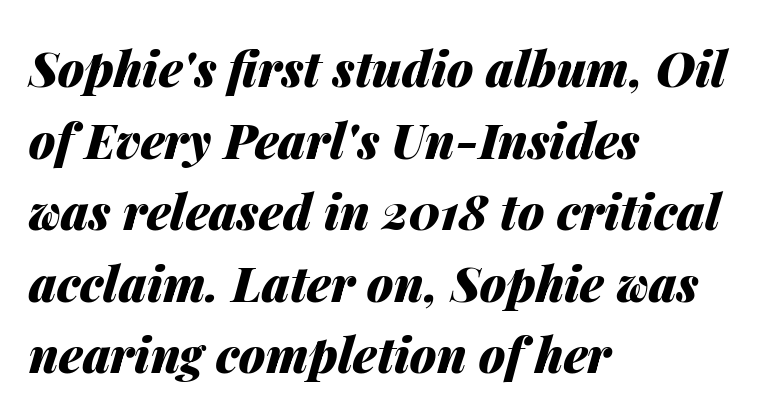
Q: Is the text bold? A: Yes.
Q: Is the text italic (slanted)? A: Yes, it leans right by about 14 degrees.
Q: Is the text underlined? A: No.
Q: How is the paragraph aligned? A: Left-aligned.
Q: Is the spacing between letters normal or unusually wide? A: Normal.
Q: Is the spacing between lines tight, normal or loose? A: Normal.
Q: Width (condensed, normal, or wide)? A: Normal.
Q: Stroke contrast? A: Medium.
Q: x-height? A: Medium.
Q: Monospaced? A: No.
